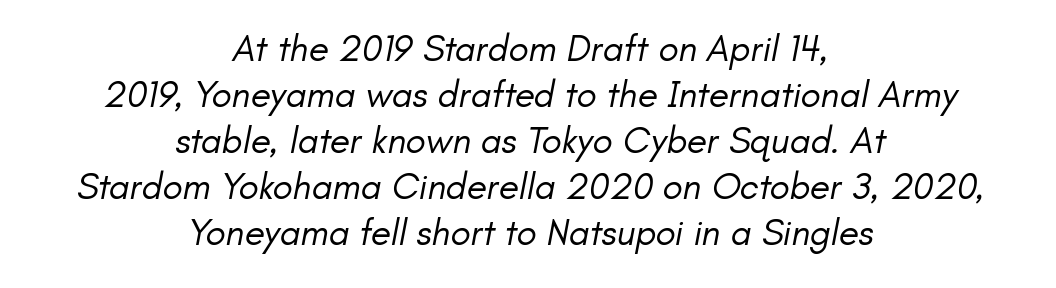
Q: Is the text bold? A: No.
Q: Is the typeface a serif or a sans-serif typeface? A: Sans-serif.
Q: Is the text underlined? A: No.
Q: How is the paragraph aligned? A: Centered.
Q: Is the spacing between letters normal or unusually wide? A: Normal.
Q: Width (condensed, normal, or wide)? A: Normal.
Q: Stroke contrast? A: Low.
Q: x-height? A: Small.
Q: Monospaced? A: No.
